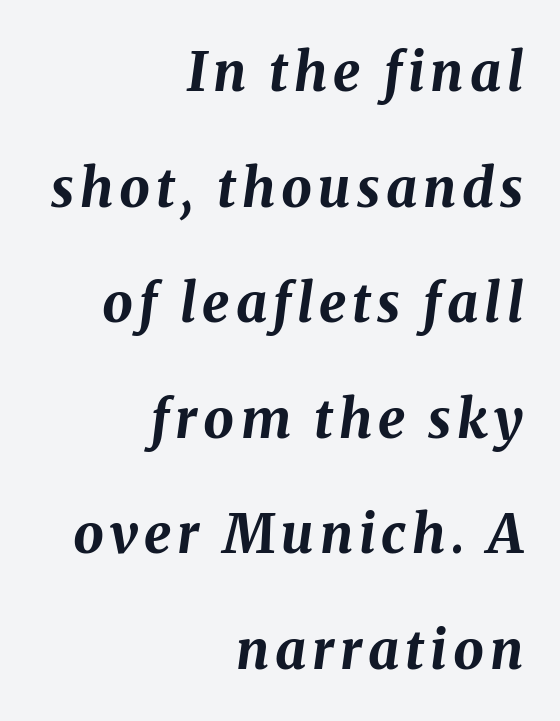
Q: Is the text bold? A: Yes.
Q: Is the text italic (slanted)? A: Yes, it leans right by about 8 degrees.
Q: Is the text underlined? A: No.
Q: How is the paragraph aligned? A: Right-aligned.
Q: Is the spacing between lines tight, normal or loose? A: Loose.
Q: Width (condensed, normal, or wide)? A: Normal.
Q: Stroke contrast? A: Medium.
Q: x-height? A: Medium.
Q: Monospaced? A: No.
